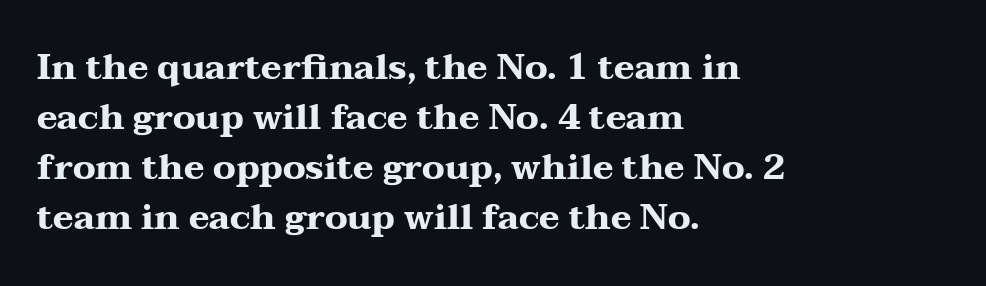
{"serif": "yes", "italic": "no", "bold": "yes", "weight": "heavy", "width": "wide", "stroke_contrast": "medium", "x_height": "medium", "monospaced": "no", "underline": "no", "align": "left", "line_spacing": "normal", "line_spacing_ratio": 1.43, "letter_spacing": "normal", "letter_spacing_em": 0.0, "glyph_px": 35}
